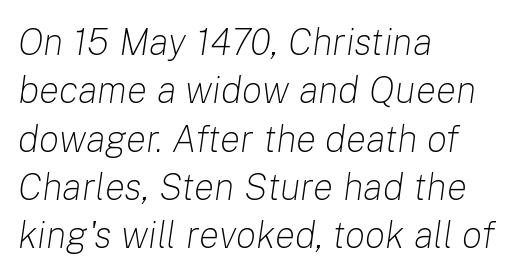
{"italic": "yes", "lean": "right", "slant_degrees": 8, "bold": "no", "weight": "light", "width": "normal", "stroke_contrast": "low", "x_height": "medium", "monospaced": "no", "underline": "no", "align": "left", "line_spacing": "normal", "line_spacing_ratio": 1.27, "letter_spacing": "normal", "letter_spacing_em": 0.0, "glyph_px": 38}
